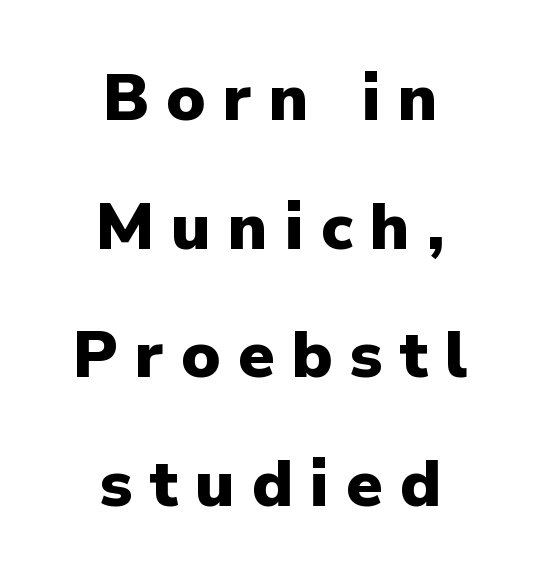
Q: Is the text bold? A: Yes.
Q: Is the text italic (slanted)? A: No, it is upright.
Q: Is the typeface a serif or a sans-serif typeface? A: Sans-serif.
Q: Is the text underlined? A: No.
Q: How is the paragraph aligned? A: Centered.
Q: Is the spacing between letters normal or unusually wide? A: Unusually wide.
Q: Is the spacing between lines tight, normal or loose? A: Loose.
Q: Width (condensed, normal, or wide)? A: Normal.
Q: Stroke contrast? A: Low.
Q: x-height? A: Medium.
Q: Monospaced? A: No.
